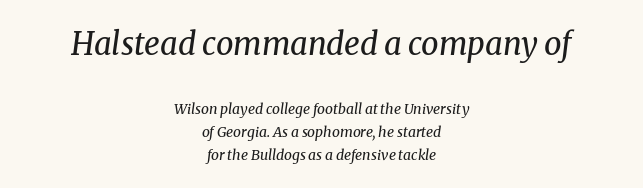
Every row of glyphs is offset so its center matches the block's center. Letters rest on an invisible, unmarked baseline. The more generous point size was reserved for the upper chunk. Spacing verdict: proportional, widths tailored to each character. Tracking value appears to be zero — textbook default spacing. Each letter's strokes conclude with small projecting serifs.
